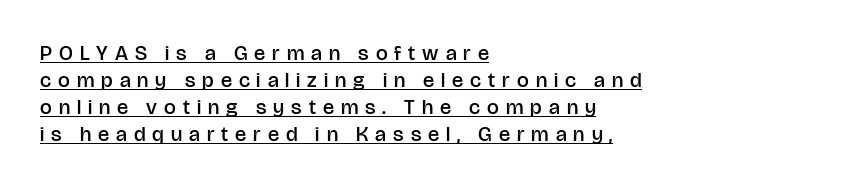
The line-height multiplier appears to be the usual default. Beneath each row of characters lies a ruled line. Visually the block forms a straight wall on the left and a jagged coastline on the right. This is moderately heavy type, rendered in semibold. Does extra space separate the letters? Yes, quite a lot of it. The specimen reads as upright at a glance.
